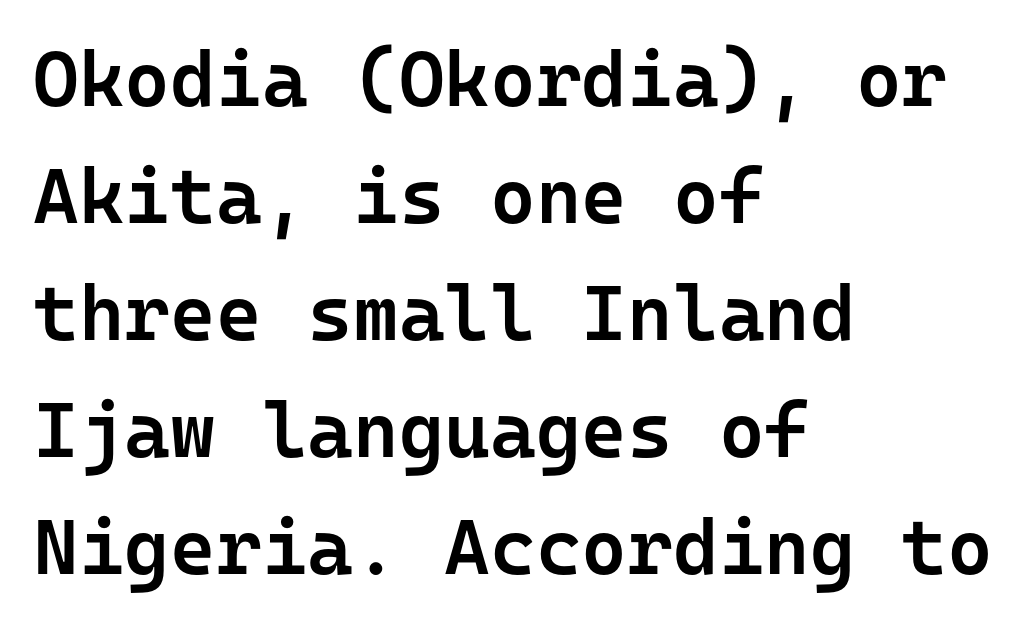
Q: Is the text bold? A: Semi-bold.
Q: Is the text italic (slanted)? A: No, it is upright.
Q: Is the typeface a serif or a sans-serif typeface? A: Sans-serif.
Q: Is the text underlined? A: No.
Q: How is the paragraph aligned? A: Left-aligned.
Q: Is the spacing between letters normal or unusually wide? A: Normal.
Q: Is the spacing between lines tight, normal or loose? A: Normal.
Q: Width (condensed, normal, or wide)? A: Normal.
Q: Stroke contrast? A: Low.
Q: x-height? A: Medium.
Q: Monospaced? A: Yes.
